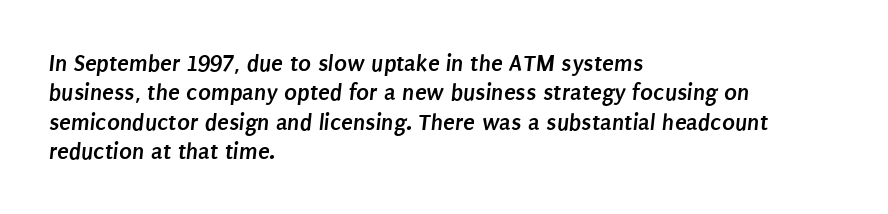
Q: Is the text bold? A: Yes.
Q: Is the text underlined? A: No.
Q: How is the paragraph aligned? A: Left-aligned.
Q: Is the spacing between letters normal or unusually wide? A: Normal.
